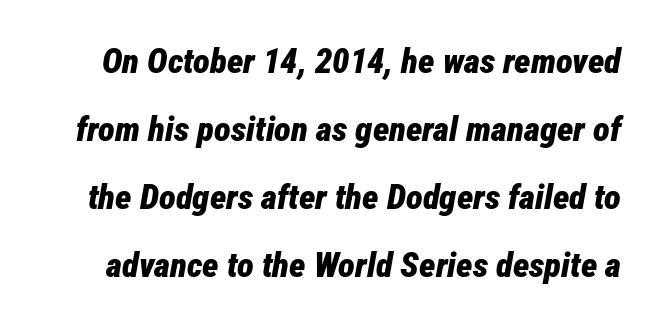
Q: Is the text bold? A: Yes.
Q: Is the text italic (slanted)? A: Yes, it leans right by about 12 degrees.
Q: Is the text underlined? A: No.
Q: Is the spacing between letters normal or unusually wide? A: Normal.
Q: Is the spacing between lines tight, normal or loose? A: Loose.
Q: Width (condensed, normal, or wide)? A: Condensed.
Q: Stroke contrast? A: Low.
Q: x-height? A: Medium.
Q: Monospaced? A: No.
